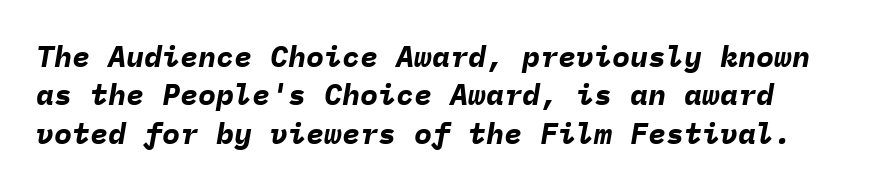
{"italic": "yes", "lean": "right", "slant_degrees": 9, "bold": "yes", "weight": "bold", "width": "normal", "stroke_contrast": "low", "x_height": "medium", "monospaced": "yes", "underline": "no", "align": "left", "line_spacing": "normal", "line_spacing_ratio": 1.28, "letter_spacing": "normal", "letter_spacing_em": 0.0, "glyph_px": 30}
